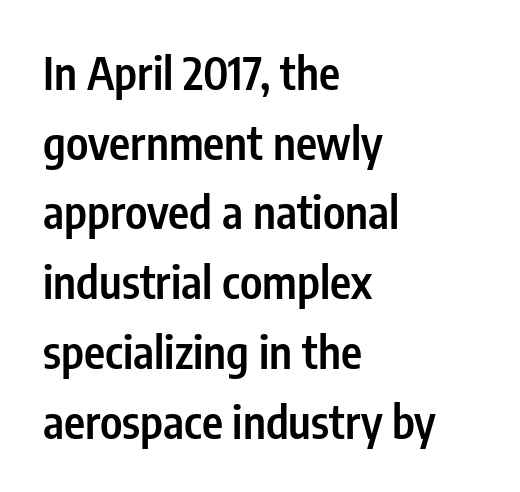
{"serif": "no", "italic": "no", "bold": "semi", "weight": "semibold", "width": "condensed", "stroke_contrast": "low", "x_height": "medium", "monospaced": "no", "underline": "no", "align": "left", "line_spacing": "normal", "line_spacing_ratio": 1.55, "letter_spacing": "normal", "letter_spacing_em": 0.0, "glyph_px": 45}
